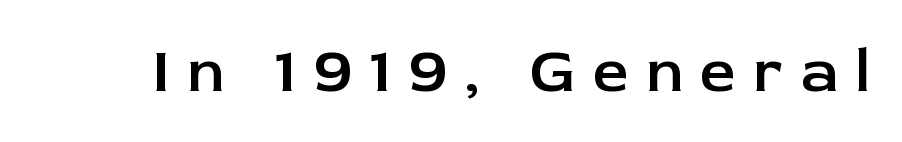
{"serif": "no", "italic": "no", "bold": "semi", "weight": "semibold", "width": "normal", "stroke_contrast": "low", "x_height": "medium", "monospaced": "no", "underline": "no", "letter_spacing": "wide", "letter_spacing_em": 0.27, "glyph_px": 63}
